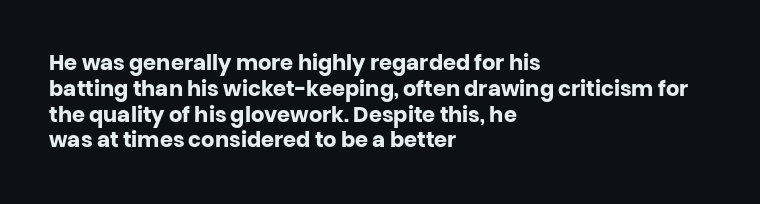
{"italic": "no", "bold": "yes", "underline": "no", "align": "left", "line_spacing_ratio": 1.23, "letter_spacing": "normal", "letter_spacing_em": 0.0, "glyph_px": 21}
